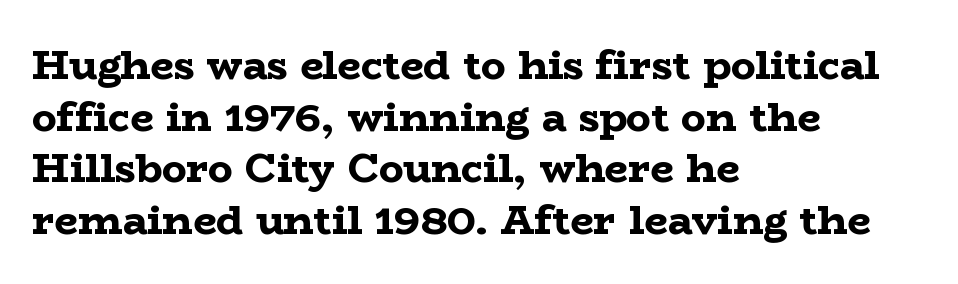
{"serif": "yes", "italic": "no", "bold": "yes", "weight": "bold", "width": "wide", "stroke_contrast": "low", "x_height": "medium", "monospaced": "no", "underline": "no", "align": "left", "line_spacing": "normal", "line_spacing_ratio": 1.26, "letter_spacing": "normal", "letter_spacing_em": 0.0, "glyph_px": 41}
